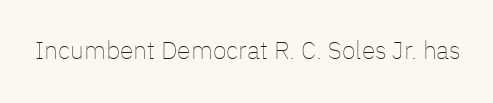
Q: Is the text bold? A: No.
Q: Is the text italic (slanted)? A: No, it is upright.
Q: Is the text underlined? A: No.
Q: Is the spacing between letters normal or unusually wide? A: Normal.
